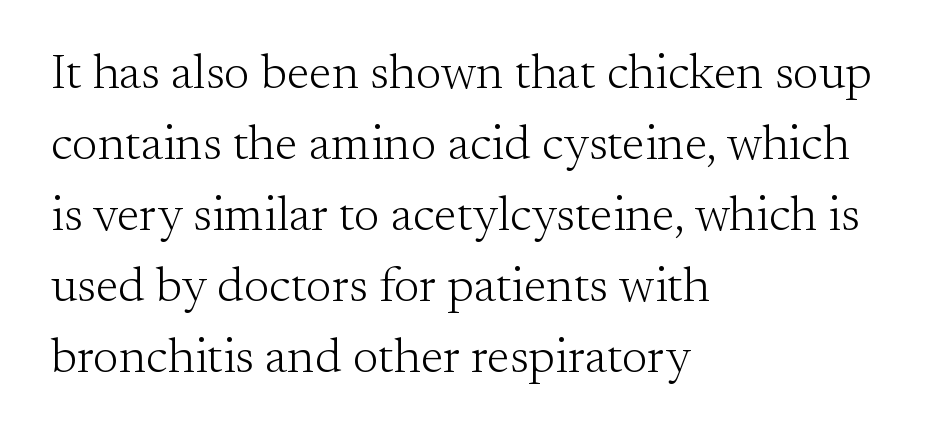
The image shows 49 px light serif type, upright; set left-aligned, normal line spacing (1.45x), normal letter spacing, not underlined; medium stroke contrast and a small x-height.
